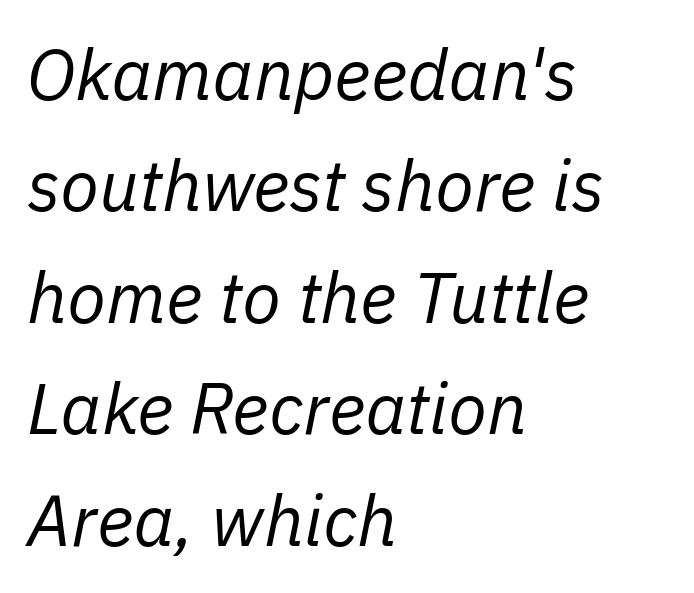
Q: Is the text bold? A: No.
Q: Is the text italic (slanted)? A: Yes, it leans right by about 11 degrees.
Q: Is the text underlined? A: No.
Q: How is the paragraph aligned? A: Left-aligned.
Q: Is the spacing between letters normal or unusually wide? A: Normal.
Q: Is the spacing between lines tight, normal or loose? A: Normal.
Q: Width (condensed, normal, or wide)? A: Normal.
Q: Stroke contrast? A: Low.
Q: x-height? A: Medium.
Q: Monospaced? A: No.
